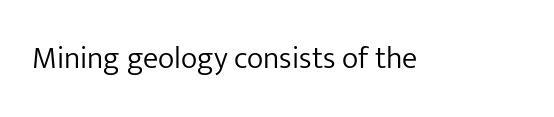
The passage shown is typeset with a sans-serif family. A roman cut, with each character standing at attention. The strip under each line holds only bare page. Caption: face not bold, strokes unweighted.
